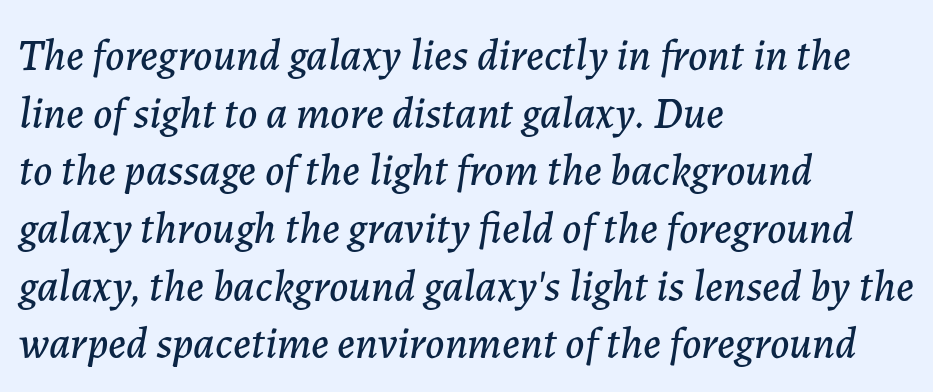
{"italic": "yes", "lean": "right", "slant_degrees": 7, "width": "normal", "stroke_contrast": "low", "x_height": "medium", "monospaced": "no", "underline": "no", "align": "left", "line_spacing": "normal", "line_spacing_ratio": 1.31, "letter_spacing": "normal", "letter_spacing_em": 0.0, "glyph_px": 44}
